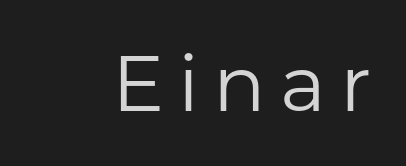
Is this a heavy cut? Hardly; it is regular or lighter. Unlike a traditional serif, this face leaves its strokes unadorned. The string is rendered with underlining switched off. You could not count columns in this text — the font is proportionally spaced. Style check: upright.
